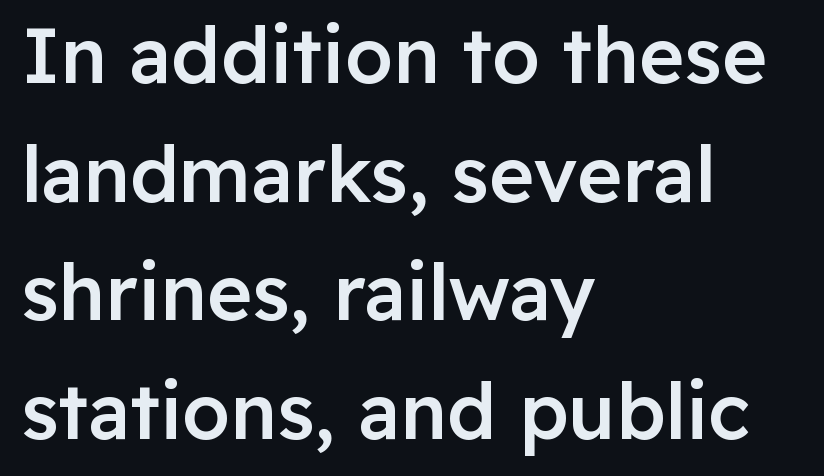
These lines keep a tight, regular rhythm from letter to letter. The space between consecutive lines is moderate. The typography opts for an upright posture over an oblique one. This sample uses a sans-serif face.
